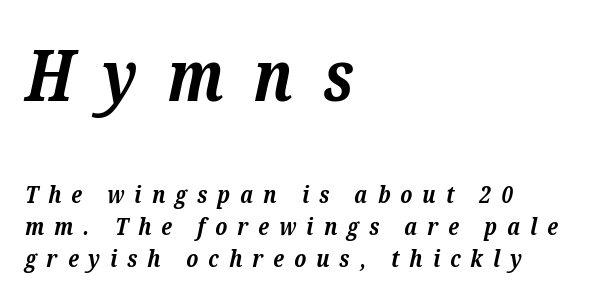
{"serif": "yes", "italic": "yes", "lean": "right", "slant_degrees": 12, "bold": "yes", "weight": "bold", "width": "normal", "stroke_contrast": "low", "x_height": "medium", "monospaced": "no", "underline": "no", "align": "left", "line_spacing": "normal", "line_spacing_ratio": 1.34, "letter_spacing": "wide", "letter_spacing_em": 0.42, "larger_block": "first", "size_ratio": 2.96, "glyph_px": 71}
